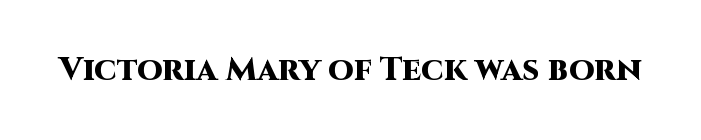
Q: Is the text bold? A: Yes.
Q: Is the text italic (slanted)? A: No, it is upright.
Q: Is the typeface a serif or a sans-serif typeface? A: Sans-serif.
Q: Is the text underlined? A: No.
Q: Is the spacing between letters normal or unusually wide? A: Normal.
Q: Width (condensed, normal, or wide)? A: Normal.
Q: Stroke contrast? A: High.
Q: x-height? A: Large.
Q: Monospaced? A: No.
